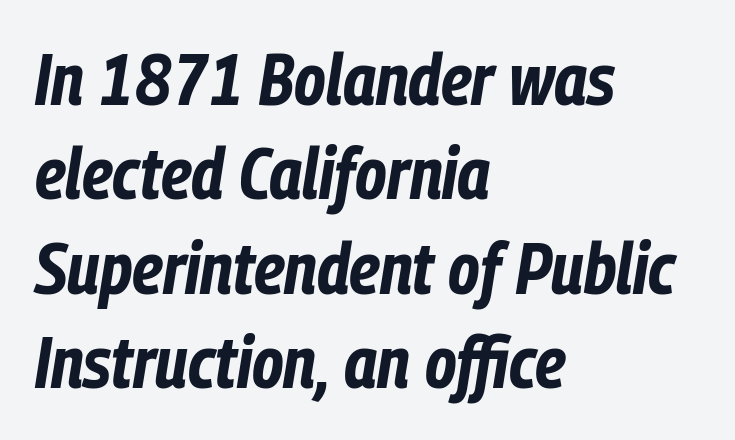
The rendering anchors every line to the left-hand side. Is this a fixed-width face? No — the glyphs have proportional, varying widths. The space between consecutive lines is moderate. In terms of weight, the rendering is a true, heavy bold. You can tell it's italic because the verticals aren't actually vertical.
